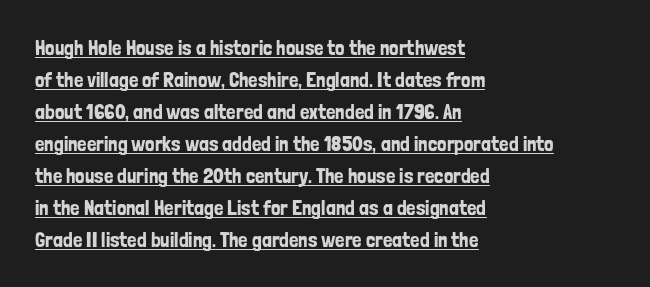
Normally led — the rows are evenly, conventionally spaced. Left-aligned paragraph, ragged on the right. This sample carries an underscore along the baseline area. Quick note: not italic, upright.
